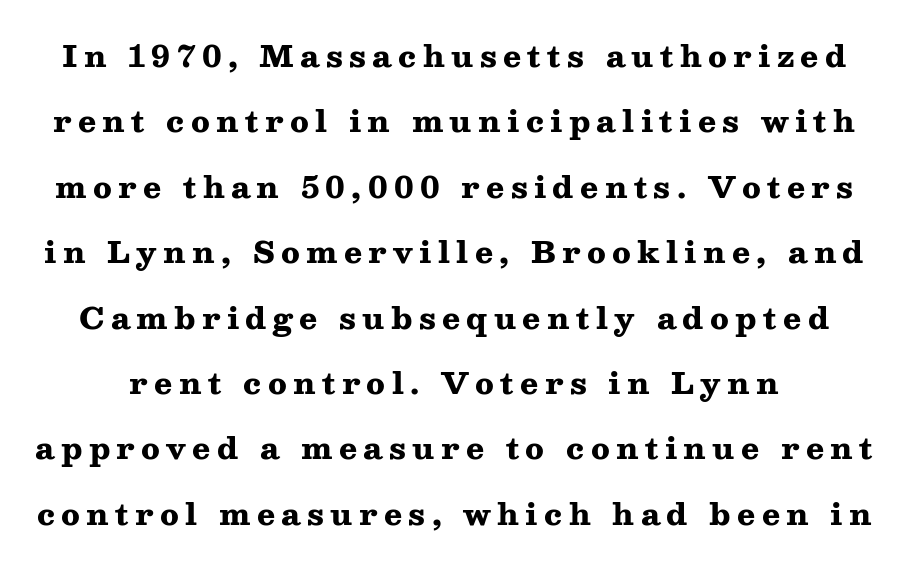
{"serif": "yes", "italic": "no", "bold": "yes", "weight": "heavy", "width": "wide", "stroke_contrast": "medium", "x_height": "medium", "monospaced": "no", "underline": "no", "line_spacing": "loose", "line_spacing_ratio": 2.18, "letter_spacing": "wide", "letter_spacing_em": 0.21, "glyph_px": 30}
